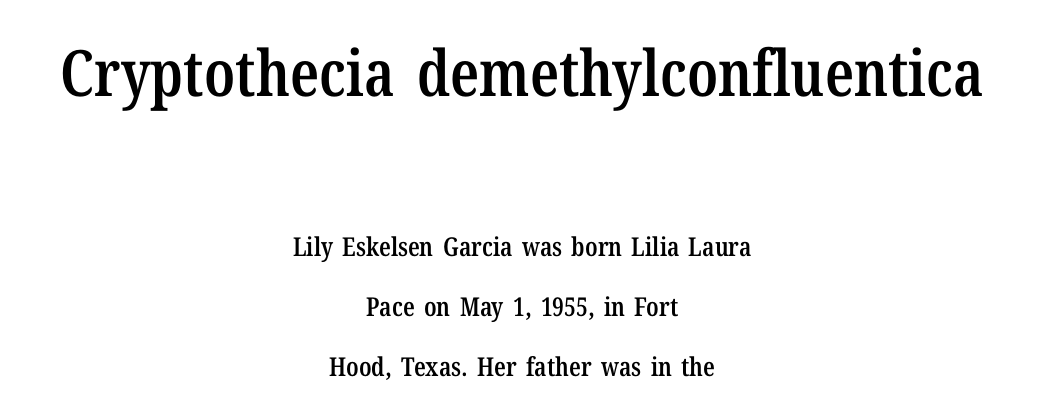
Q: Is the text bold? A: Semi-bold.
Q: Is the text italic (slanted)? A: No, it is upright.
Q: Is the typeface a serif or a sans-serif typeface? A: Serif.
Q: Is the text underlined? A: No.
Q: How is the paragraph aligned? A: Centered.
Q: Is the spacing between letters normal or unusually wide? A: Normal.
Q: Is the spacing between lines tight, normal or loose? A: Loose.
Q: Which block of text is set in a larger size, the first (top) or the second (bottom)? A: The first (top) one.
Q: Width (condensed, normal, or wide)? A: Condensed.
Q: Stroke contrast? A: Low.
Q: x-height? A: Medium.
Q: Monospaced? A: No.
